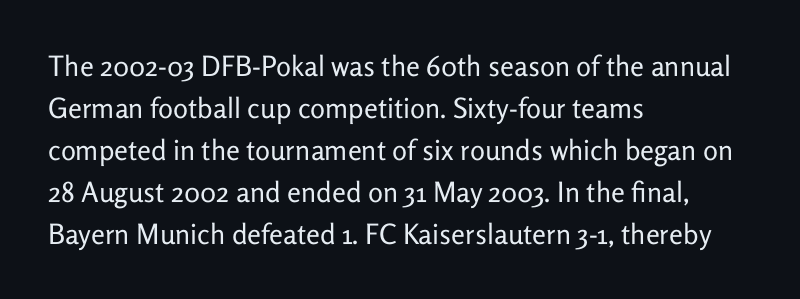
The image shows 28 px regular-weight sans-serif type, upright; set left-aligned, normal line spacing (1.5x), normal letter spacing, not underlined; low stroke contrast and a medium x-height.
